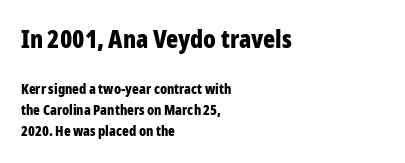
{"italic": "no", "bold": "yes", "underline": "no", "align": "left", "line_spacing": "normal", "line_spacing_ratio": 1.51, "letter_spacing": "normal", "letter_spacing_em": 0.0, "larger_block": "first", "size_ratio": 1.79, "glyph_px": 25}
